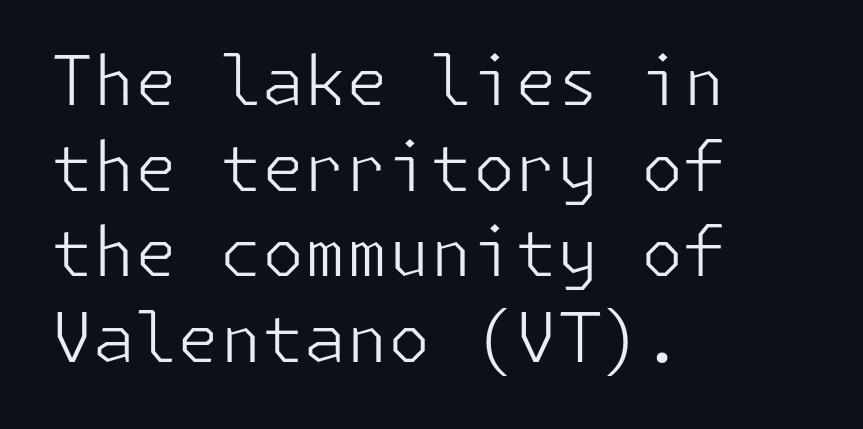
{"serif": "no", "italic": "no", "bold": "no", "weight": "light", "width": "normal", "stroke_contrast": "low", "x_height": "medium", "underline": "no", "align": "left", "line_spacing": "normal", "line_spacing_ratio": 1.26, "letter_spacing": "normal", "letter_spacing_em": 0.0, "glyph_px": 68}
